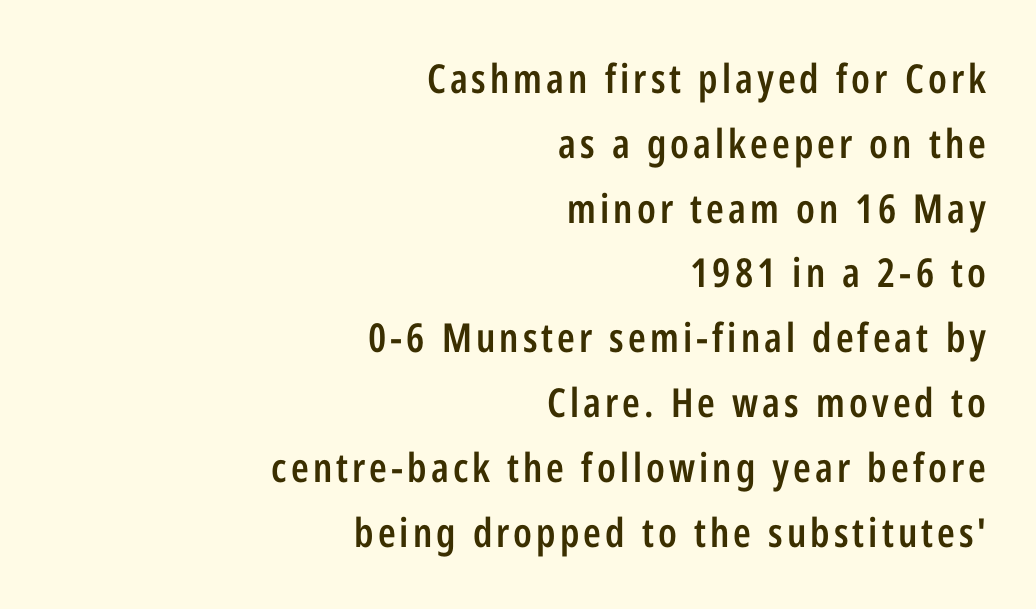
The image shows 40 px semibold, condensed sans-serif type, upright; set right-aligned, normal line spacing (1.62x), not underlined; low stroke contrast and a medium x-height.
